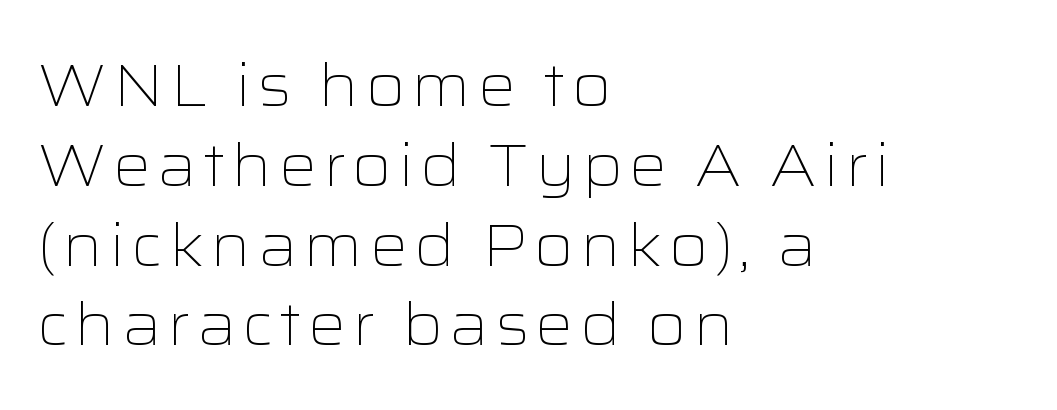
The image shows 60 px light, wide sans-serif type, upright; set left-aligned, normal line spacing (1.33x), not underlined; low stroke contrast and a medium x-height.
